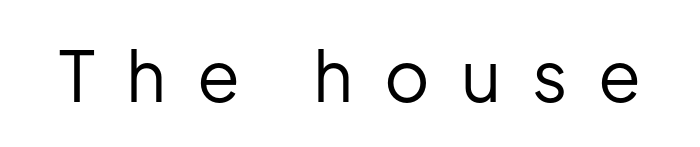
The image shows 70 px regular-weight sans-serif type, upright; set unusually wide letter spacing (+0.44 em), not underlined; low stroke contrast and a medium x-height.
